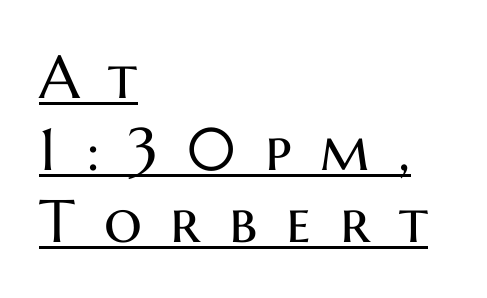
Q: Is the text bold? A: No.
Q: Is the text italic (slanted)? A: No, it is upright.
Q: Is the typeface a serif or a sans-serif typeface? A: Sans-serif.
Q: Is the text underlined? A: Yes.
Q: How is the paragraph aligned? A: Left-aligned.
Q: Is the spacing between letters normal or unusually wide? A: Unusually wide.
Q: Width (condensed, normal, or wide)? A: Normal.
Q: Stroke contrast? A: Medium.
Q: x-height? A: Medium.
Q: Monospaced? A: No.
